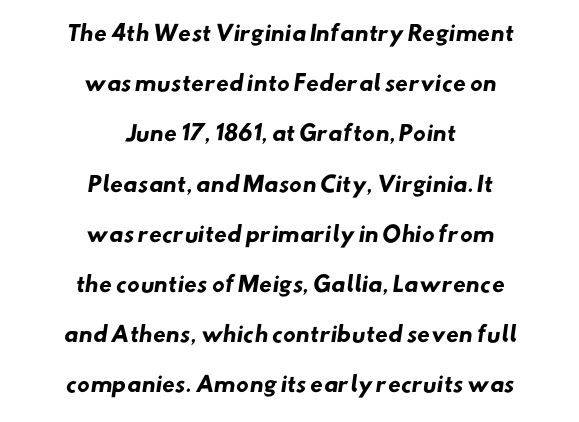
The passage is arranged like a title page — every line centered. Widely set lines give the paragraph a tall, airy silhouette. Observe the ordinary spacing: letters are neighbours, not strangers. As a designer I'd log this as weight 700, bold. Words float on clear page, feet unadorned.
